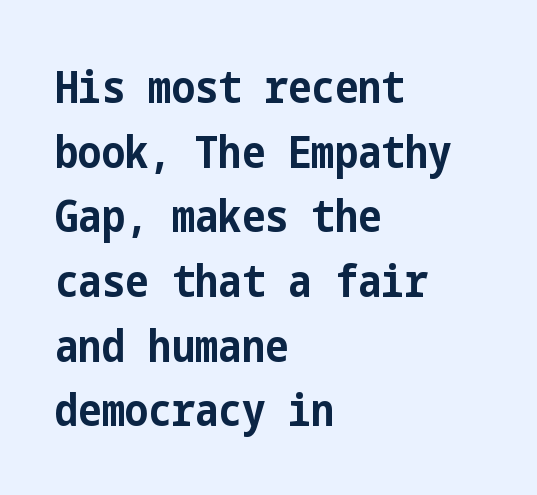
{"serif": "no", "italic": "no", "bold": "yes", "weight": "bold", "width": "condensed", "stroke_contrast": "low", "x_height": "medium", "underline": "no", "align": "left", "line_spacing": "normal", "line_spacing_ratio": 1.47, "letter_spacing": "normal", "letter_spacing_em": 0.0, "glyph_px": 44}
